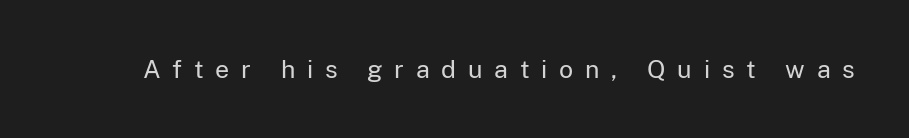
The image shows 25 px text type, upright; set unusually wide letter spacing (+0.47 em), not underlined.
